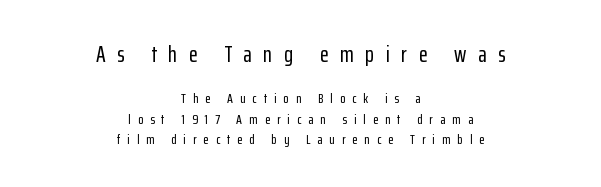
The image shows 23 px text type, upright; set centered, normal line spacing (1.47x), unusually wide letter spacing (+0.5 em), not underlined; the first (top) block is 1.64x larger.
